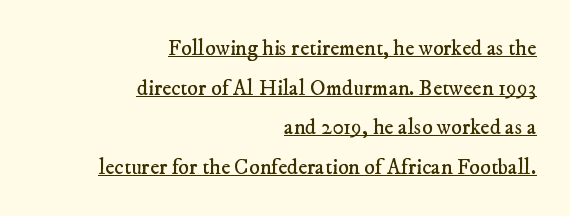
Teacher's note: observe the even right margin — that is flush-right alignment. These lines keep a tight, regular rhythm from letter to letter. Every word sits above its own underline. Is this a heavy cut? Hardly; it is regular or lighter.
